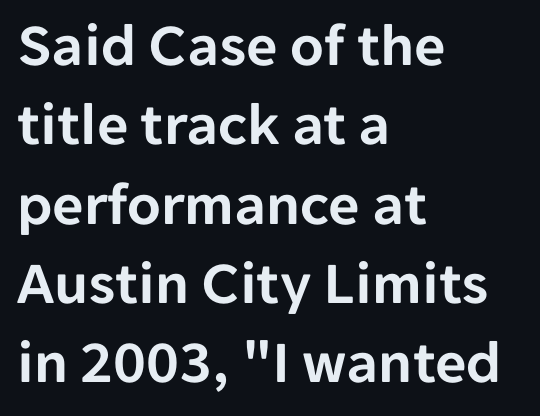
The image shows 61 px sans-serif type, upright; set left-aligned, normal line spacing (1.3x), normal letter spacing, not underlined; low stroke contrast and a medium x-height.
